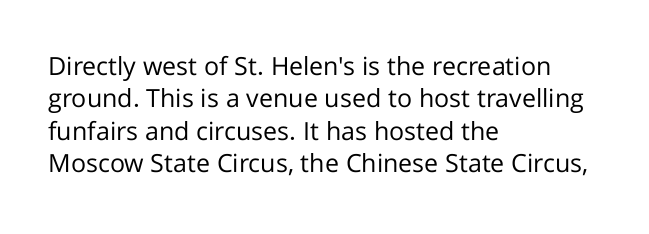
{"italic": "no", "bold": "no", "underline": "no", "align": "left", "line_spacing": "normal", "line_spacing_ratio": 1.3, "letter_spacing": "normal", "letter_spacing_em": 0.0, "glyph_px": 25}
